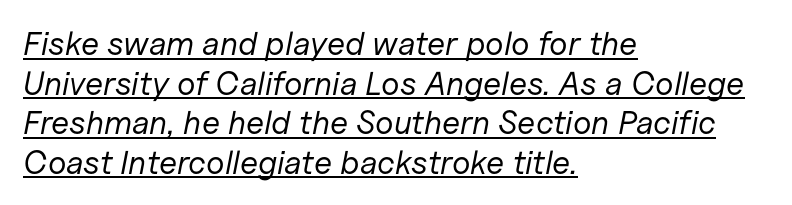
The image shows 33 px regular-weight type, italic (leaning right); set left-aligned, line spacing 1.2x, normal letter spacing, underlined; low stroke contrast and a medium x-height.
